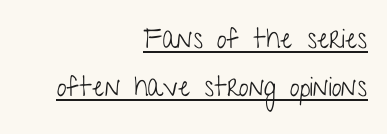
Inter-character spacing is left at the font's built-in metrics. Every word sits above its own underline. Font category for this specimen: sans-serif. In terms of posture, this sample is upright. Here the designer chose a conventional face with non-uniform glyph widths. The text block is weighted toward the right margin, trailing off unevenly leftward.
